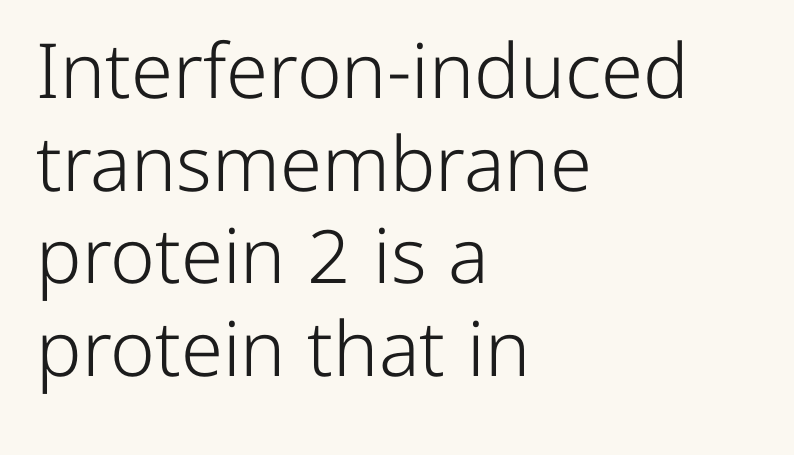
{"serif": "no", "italic": "no", "bold": "no", "weight": "light", "width": "normal", "stroke_contrast": "low", "x_height": "medium", "monospaced": "no", "underline": "no", "align": "left", "line_spacing_ratio": 1.22, "letter_spacing": "normal", "letter_spacing_em": 0.0, "glyph_px": 76}
